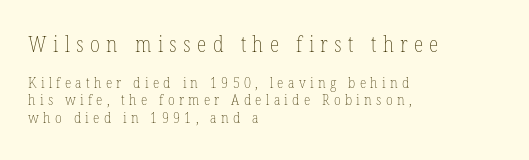
Ink coverage per letter is moderate at most. Glyph-to-glyph distance is far greater than everyday printed text. Type size steps down from the first block to the second. The lettering holds an erect, upright posture throughout. Glance below the letters and you will spot only blank space. The lines in this sample share a left origin and differ only in where they stop.
